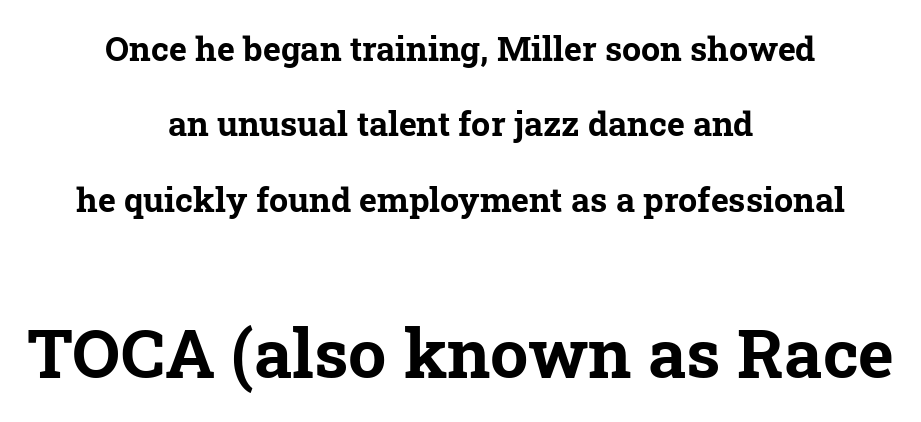
Q: Is the text bold? A: Yes.
Q: Is the typeface a serif or a sans-serif typeface? A: Serif.
Q: Is the text underlined? A: No.
Q: How is the paragraph aligned? A: Centered.
Q: Is the spacing between letters normal or unusually wide? A: Normal.
Q: Is the spacing between lines tight, normal or loose? A: Loose.
Q: Which block of text is set in a larger size, the first (top) or the second (bottom)? A: The second (bottom) one.
Q: Width (condensed, normal, or wide)? A: Normal.
Q: Stroke contrast? A: Low.
Q: x-height? A: Medium.
Q: Monospaced? A: No.
